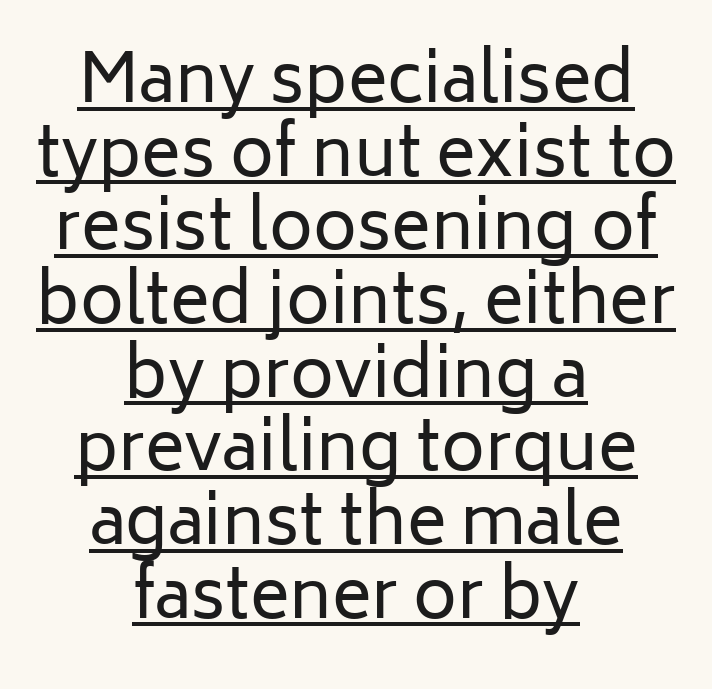
Q: Is the text bold? A: No.
Q: Is the text italic (slanted)? A: No, it is upright.
Q: Is the typeface a serif or a sans-serif typeface? A: Sans-serif.
Q: Is the text underlined? A: Yes.
Q: How is the paragraph aligned? A: Centered.
Q: Is the spacing between letters normal or unusually wide? A: Normal.
Q: Is the spacing between lines tight, normal or loose? A: Tight.
Q: Width (condensed, normal, or wide)? A: Normal.
Q: Stroke contrast? A: Low.
Q: x-height? A: Medium.
Q: Monospaced? A: No.
